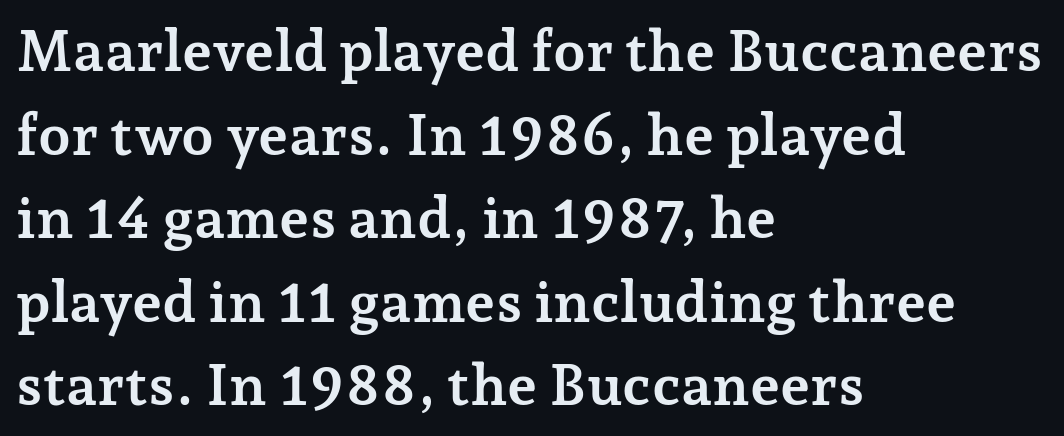
Q: Is the text bold? A: Yes.
Q: Is the text italic (slanted)? A: No, it is upright.
Q: Is the typeface a serif or a sans-serif typeface? A: Serif.
Q: Is the text underlined? A: No.
Q: How is the paragraph aligned? A: Left-aligned.
Q: Is the spacing between letters normal or unusually wide? A: Normal.
Q: Is the spacing between lines tight, normal or loose? A: Normal.
Q: Width (condensed, normal, or wide)? A: Normal.
Q: Stroke contrast? A: Low.
Q: x-height? A: Medium.
Q: Monospaced? A: No.
